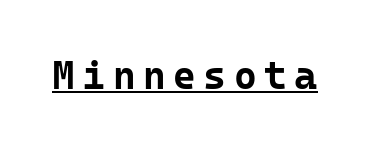
The image shows 39 px bold sans-serif type, upright, monospaced; set underlined; low stroke contrast and a medium x-height.
